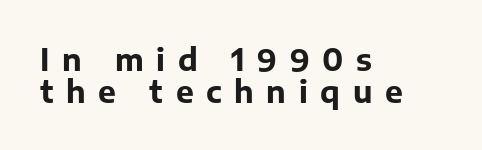
Q: Is the text bold? A: Yes.
Q: Is the text italic (slanted)? A: No, it is upright.
Q: Is the typeface a serif or a sans-serif typeface? A: Sans-serif.
Q: Is the text underlined? A: No.
Q: How is the paragraph aligned? A: Left-aligned.
Q: Is the spacing between letters normal or unusually wide? A: Unusually wide.
Q: Is the spacing between lines tight, normal or loose? A: Tight.
Q: Width (condensed, normal, or wide)? A: Normal.
Q: Stroke contrast? A: Low.
Q: x-height? A: Medium.
Q: Monospaced? A: No.
